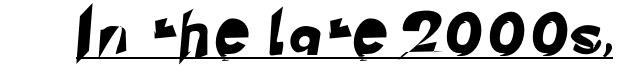
The image shows 42 px sans-serif type; set unusually wide letter spacing (+0.24 em), underlined; low stroke contrast and a small x-height.
